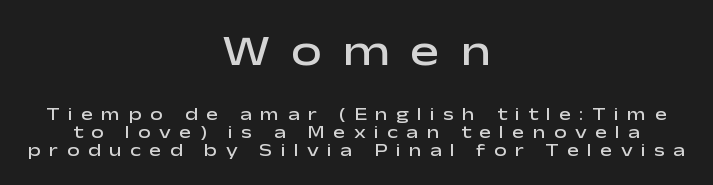
The image shows 44 px semibold, wide sans-serif type, upright; set centered, tight line spacing (0.98x), unusually wide letter spacing (+0.46 em), not underlined; the first (top) block is 2.44x larger; low stroke contrast and a medium x-height.
